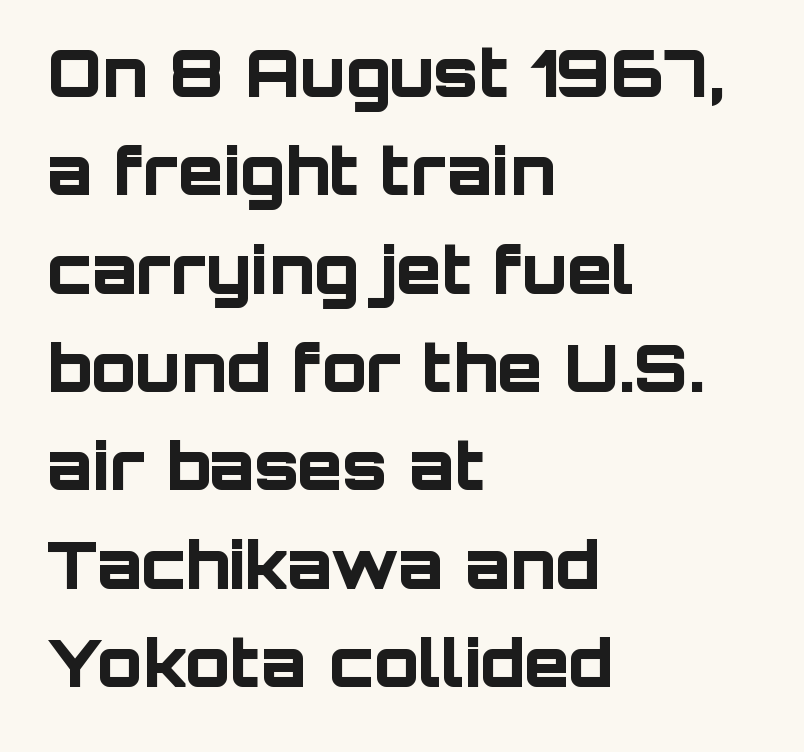
{"serif": "no", "italic": "no", "bold": "yes", "weight": "bold", "width": "normal", "stroke_contrast": "low", "x_height": "large", "monospaced": "no", "underline": "no", "align": "left", "line_spacing": "normal", "line_spacing_ratio": 1.49, "letter_spacing": "normal", "letter_spacing_em": 0.0, "glyph_px": 66}
